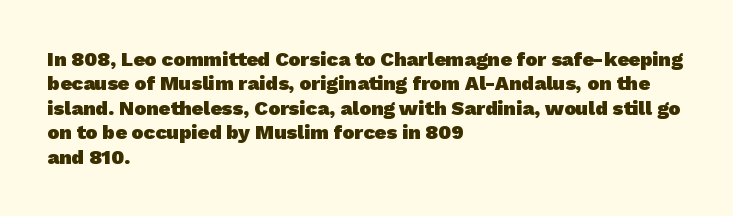
Q: Is the text bold? A: Yes.
Q: Is the text underlined? A: No.
Q: How is the paragraph aligned? A: Left-aligned.
Q: Is the spacing between letters normal or unusually wide? A: Normal.
